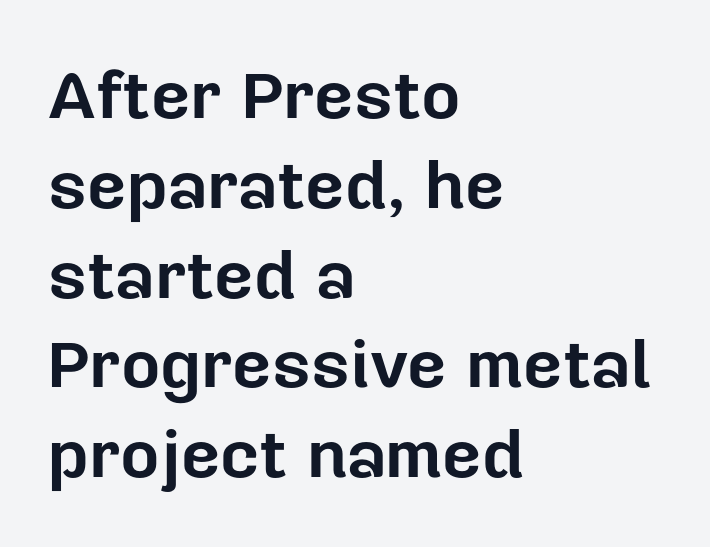
Q: Is the text bold? A: Yes.
Q: Is the text italic (slanted)? A: No, it is upright.
Q: Is the typeface a serif or a sans-serif typeface? A: Sans-serif.
Q: Is the text underlined? A: No.
Q: How is the paragraph aligned? A: Left-aligned.
Q: Is the spacing between letters normal or unusually wide? A: Normal.
Q: Is the spacing between lines tight, normal or loose? A: Normal.
Q: Width (condensed, normal, or wide)? A: Normal.
Q: Stroke contrast? A: Low.
Q: x-height? A: Medium.
Q: Monospaced? A: No.
